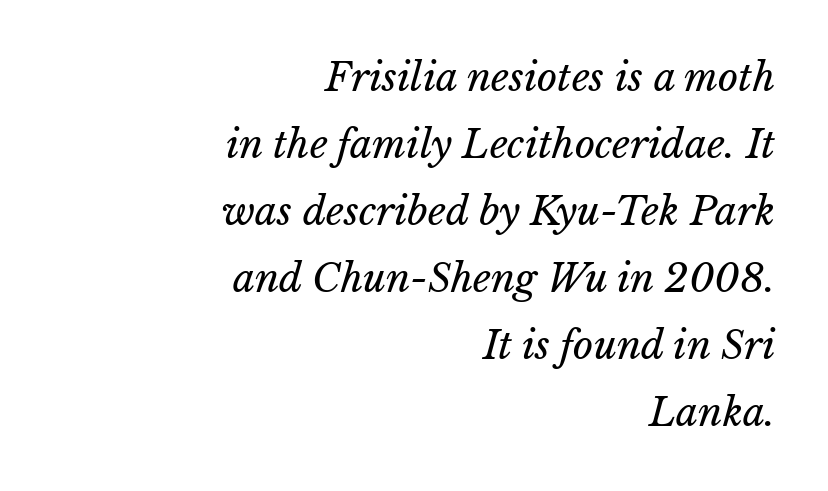
Q: Is the text bold? A: No.
Q: Is the text underlined? A: No.
Q: How is the paragraph aligned? A: Right-aligned.
Q: Is the spacing between letters normal or unusually wide? A: Normal.
Q: Width (condensed, normal, or wide)? A: Normal.
Q: Stroke contrast? A: Low.
Q: x-height? A: Medium.
Q: Monospaced? A: No.
